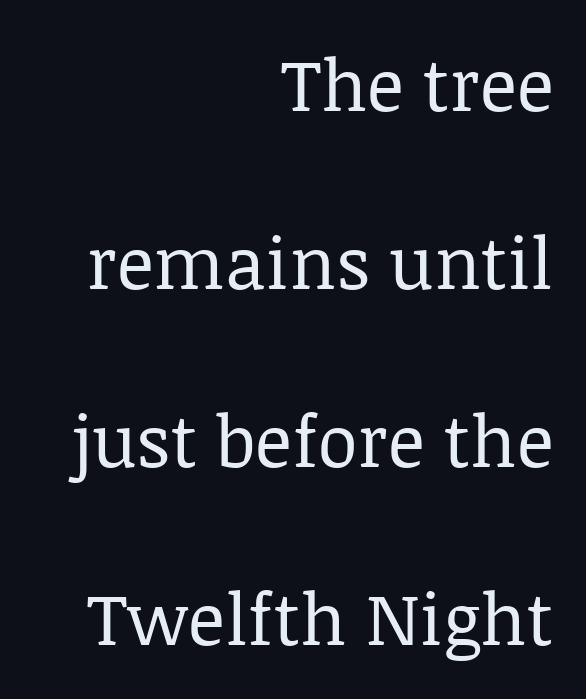
The image shows 72 px regular-weight serif type, upright; set right-aligned, loose line spacing (2.47x), normal letter spacing, not underlined; low stroke contrast and a large x-height.
